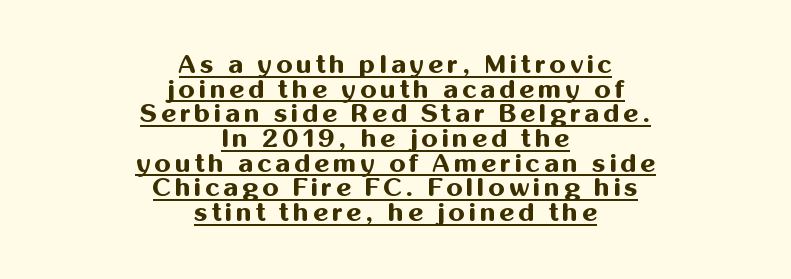
{"italic": "no", "bold": "yes", "underline": "yes", "align": "center", "line_spacing": "tight", "line_spacing_ratio": 0.95, "glyph_px": 26}
